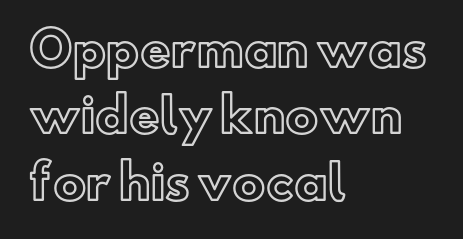
{"italic": "no", "width": "normal", "x_height": "small", "monospaced": "no", "underline": "no", "align": "left", "line_spacing": "normal", "line_spacing_ratio": 1.41, "letter_spacing": "normal", "letter_spacing_em": 0.0, "glyph_px": 47}
